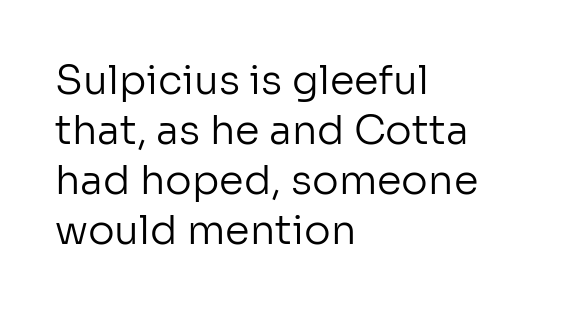
A classic flush-left, rag-right setting is used for this passage. The type is set solid horizontally, with unmodified tracking. If you drew a line through each stem, it would be perfectly vertical. This sample has the flowing, uneven cadence of proportional lettering.
